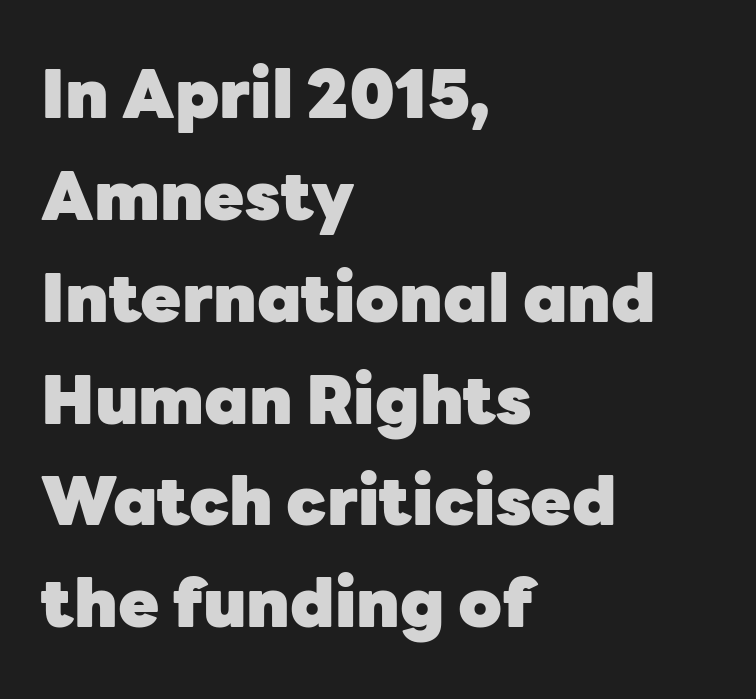
Q: Is the text bold? A: Yes.
Q: Is the text italic (slanted)? A: No, it is upright.
Q: Is the typeface a serif or a sans-serif typeface? A: Sans-serif.
Q: Is the text underlined? A: No.
Q: How is the paragraph aligned? A: Left-aligned.
Q: Is the spacing between letters normal or unusually wide? A: Normal.
Q: Is the spacing between lines tight, normal or loose? A: Normal.
Q: Width (condensed, normal, or wide)? A: Normal.
Q: Stroke contrast? A: Low.
Q: x-height? A: Medium.
Q: Monospaced? A: No.
